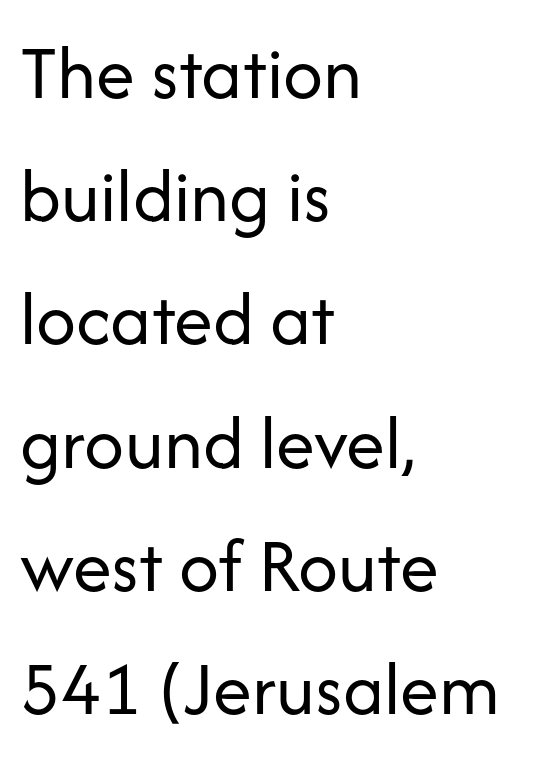
{"serif": "no", "italic": "no", "bold": "no", "weight": "regular", "width": "normal", "stroke_contrast": "low", "x_height": "medium", "monospaced": "no", "underline": "no", "align": "left", "line_spacing": "normal", "line_spacing_ratio": 1.58, "letter_spacing": "normal", "letter_spacing_em": 0.0, "glyph_px": 78}
